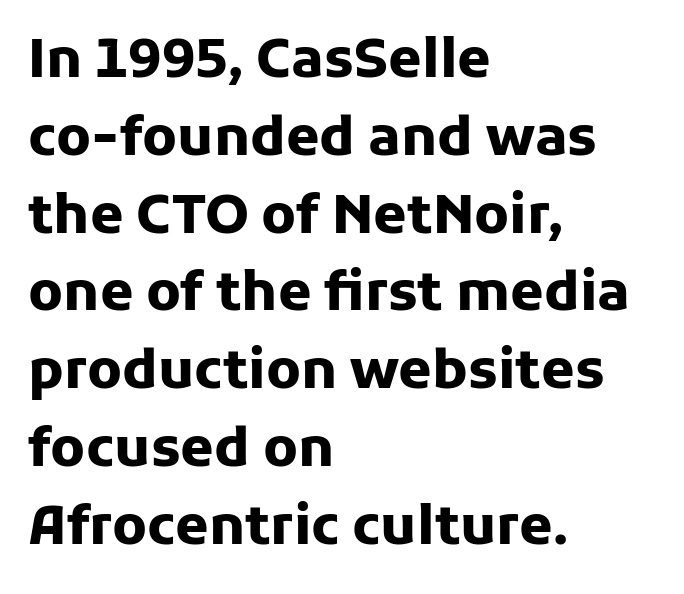
{"serif": "no", "italic": "no", "bold": "yes", "weight": "heavy", "width": "normal", "stroke_contrast": "low", "x_height": "medium", "monospaced": "no", "underline": "no", "align": "left", "line_spacing": "normal", "line_spacing_ratio": 1.44, "letter_spacing": "normal", "letter_spacing_em": 0.0, "glyph_px": 54}
